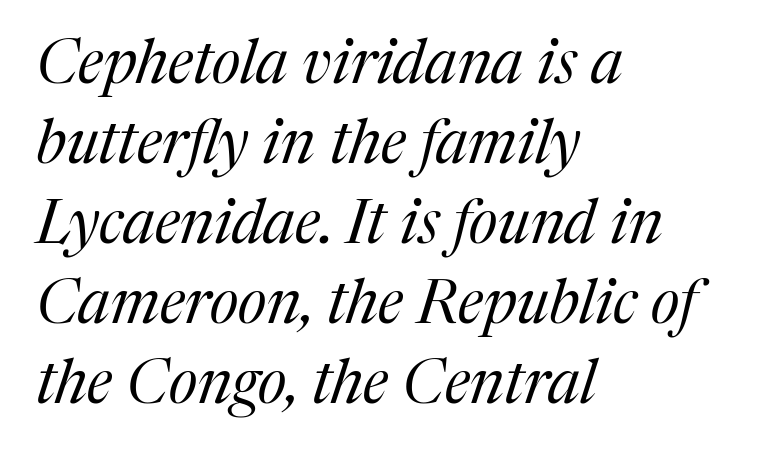
The image shows 61 px regular-weight serif type, italic (leaning right); set left-aligned, normal line spacing (1.31x), normal letter spacing, not underlined; medium stroke contrast and a medium x-height.
